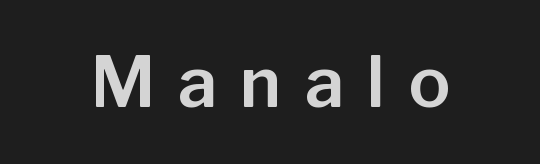
{"serif": "no", "italic": "no", "width": "normal", "stroke_contrast": "low", "x_height": "medium", "monospaced": "no", "underline": "no", "letter_spacing": "wide", "letter_spacing_em": 0.33, "glyph_px": 70}
